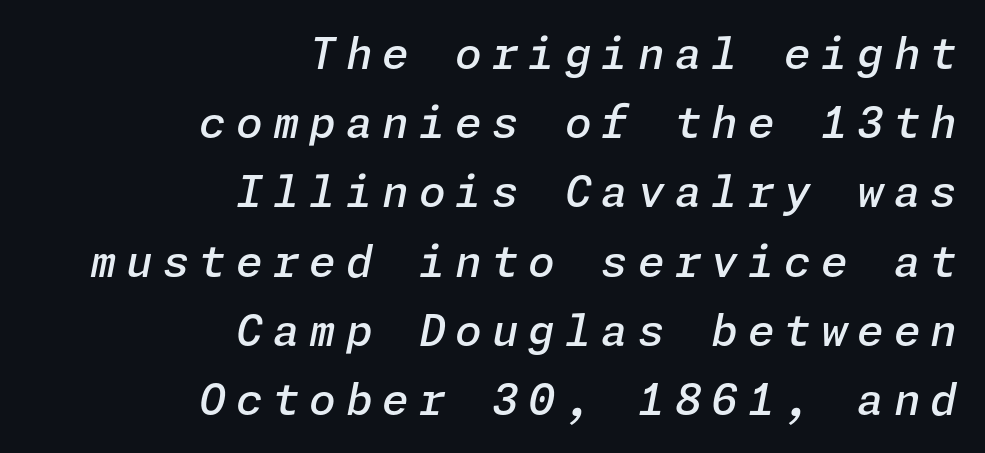
The image shows 43 px semibold type, italic (leaning right); set right-aligned, normal line spacing (1.61x), unusually wide letter spacing (+0.23 em), not underlined; low stroke contrast and a medium x-height.
